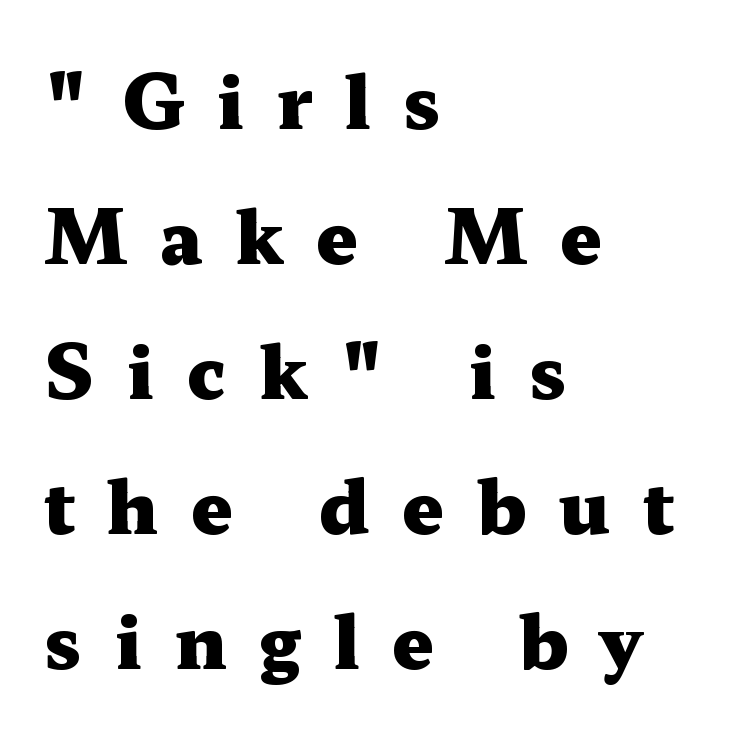
Q: Is the text bold? A: Yes.
Q: Is the text italic (slanted)? A: No, it is upright.
Q: Is the typeface a serif or a sans-serif typeface? A: Serif.
Q: Is the text underlined? A: No.
Q: How is the paragraph aligned? A: Left-aligned.
Q: Is the spacing between letters normal or unusually wide? A: Unusually wide.
Q: Width (condensed, normal, or wide)? A: Wide.
Q: Stroke contrast? A: Medium.
Q: x-height? A: Medium.
Q: Monospaced? A: No.
